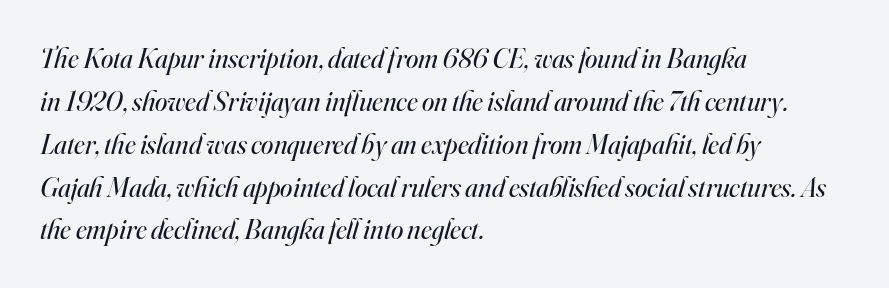
{"serif": "yes", "italic": "yes", "lean": "right", "slant_degrees": 16, "bold": "no", "weight": "regular", "width": "normal", "stroke_contrast": "high", "x_height": "small", "monospaced": "no", "underline": "no", "align": "left", "line_spacing": "normal", "line_spacing_ratio": 1.53, "letter_spacing": "normal", "letter_spacing_em": 0.0, "glyph_px": 28}
